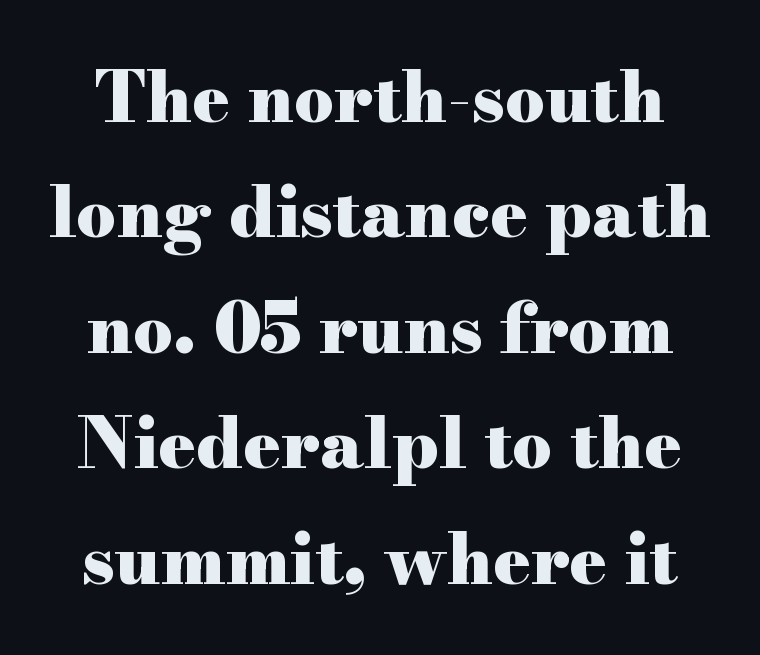
Q: Is the text bold? A: Yes.
Q: Is the text italic (slanted)? A: No, it is upright.
Q: Is the typeface a serif or a sans-serif typeface? A: Serif.
Q: Is the text underlined? A: No.
Q: Is the spacing between letters normal or unusually wide? A: Normal.
Q: Is the spacing between lines tight, normal or loose? A: Normal.
Q: Width (condensed, normal, or wide)? A: Wide.
Q: Stroke contrast? A: High.
Q: x-height? A: Small.
Q: Monospaced? A: No.
